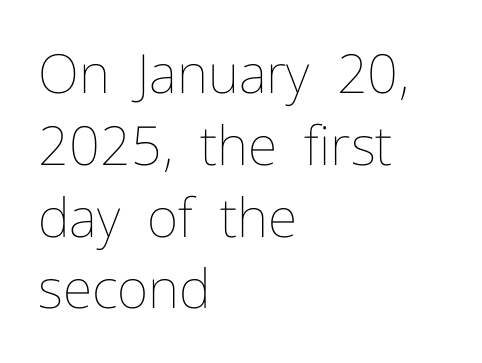
{"italic": "no", "bold": "no", "weight": "thin", "width": "normal", "stroke_contrast": "low", "x_height": "medium", "monospaced": "no", "underline": "no", "align": "left", "line_spacing": "normal", "line_spacing_ratio": 1.33, "letter_spacing": "normal", "letter_spacing_em": 0.0, "glyph_px": 54}
